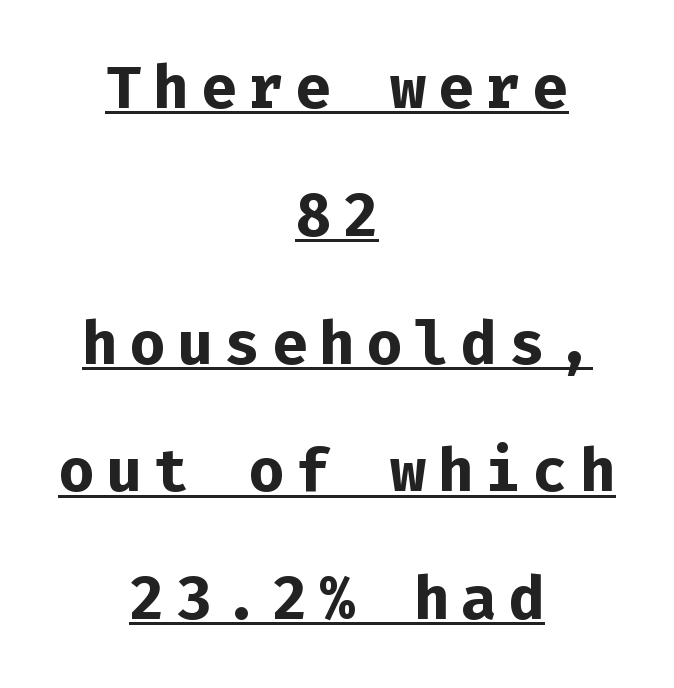
{"serif": "no", "italic": "no", "bold": "yes", "weight": "bold", "width": "normal", "stroke_contrast": "low", "x_height": "medium", "monospaced": "yes", "underline": "yes", "align": "center", "line_spacing": "loose", "line_spacing_ratio": 2.13, "glyph_px": 60}
